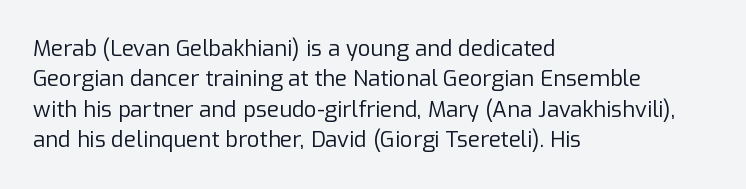
Q: Is the text bold? A: No.
Q: Is the text italic (slanted)? A: No, it is upright.
Q: Is the text underlined? A: No.
Q: How is the paragraph aligned? A: Left-aligned.
Q: Is the spacing between letters normal or unusually wide? A: Normal.
Q: Is the spacing between lines tight, normal or loose? A: Normal.
